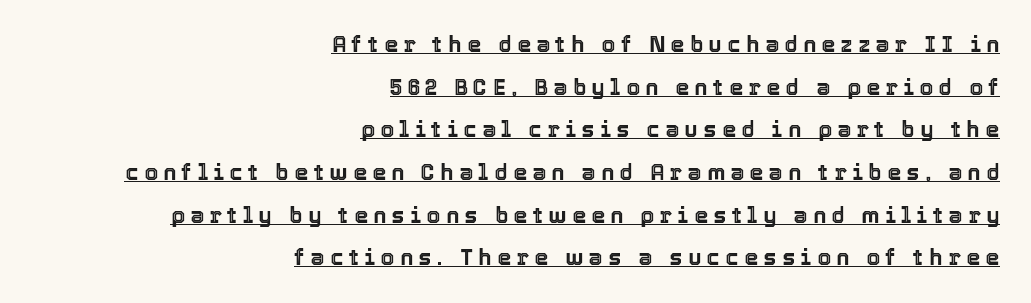
{"italic": "no", "underline": "yes", "align": "right", "line_spacing": "loose", "line_spacing_ratio": 1.94, "letter_spacing": "wide", "letter_spacing_em": 0.25, "glyph_px": 22}
